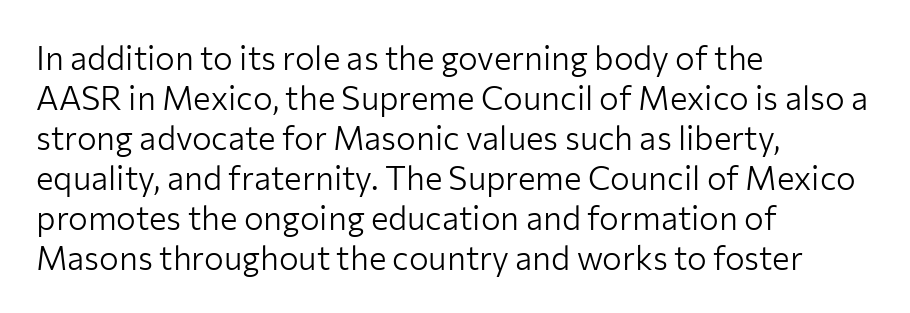
The image shows 33 px light sans-serif type, upright; set left-aligned, line spacing 1.21x, normal letter spacing, not underlined; low stroke contrast and a medium x-height.
